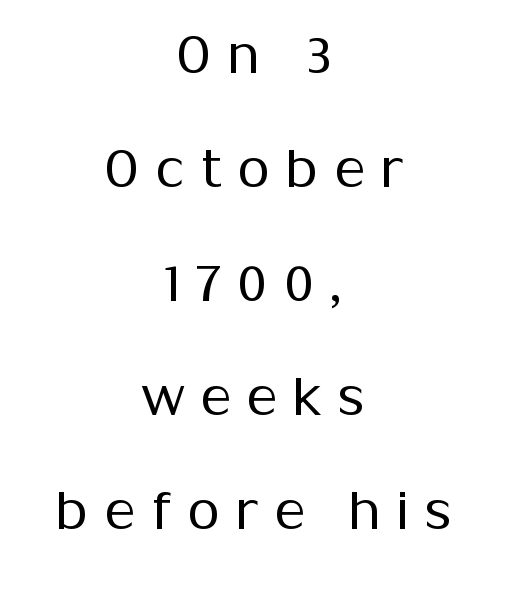
Q: Is the text bold? A: No.
Q: Is the text italic (slanted)? A: No, it is upright.
Q: Is the typeface a serif or a sans-serif typeface? A: Sans-serif.
Q: Is the text underlined? A: No.
Q: How is the paragraph aligned? A: Centered.
Q: Is the spacing between letters normal or unusually wide? A: Unusually wide.
Q: Is the spacing between lines tight, normal or loose? A: Loose.
Q: Width (condensed, normal, or wide)? A: Normal.
Q: Stroke contrast? A: Medium.
Q: x-height? A: Medium.
Q: Monospaced? A: No.
